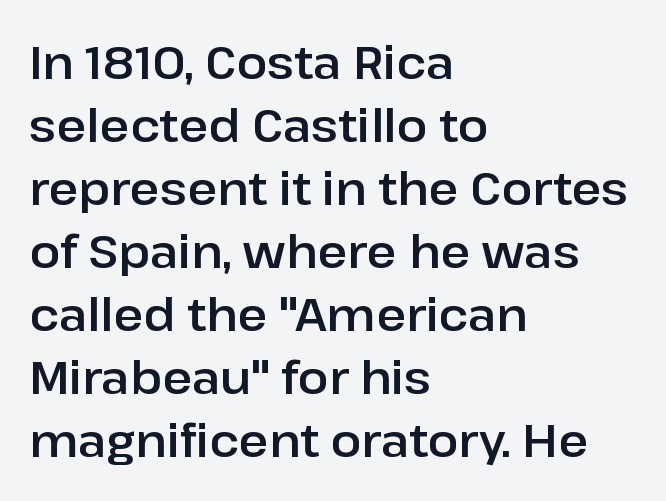
Q: Is the text italic (slanted)? A: No, it is upright.
Q: Is the typeface a serif or a sans-serif typeface? A: Sans-serif.
Q: Is the text underlined? A: No.
Q: How is the paragraph aligned? A: Left-aligned.
Q: Is the spacing between letters normal or unusually wide? A: Normal.
Q: Is the spacing between lines tight, normal or loose? A: Normal.
Q: Width (condensed, normal, or wide)? A: Normal.
Q: Stroke contrast? A: Low.
Q: x-height? A: Medium.
Q: Monospaced? A: No.
